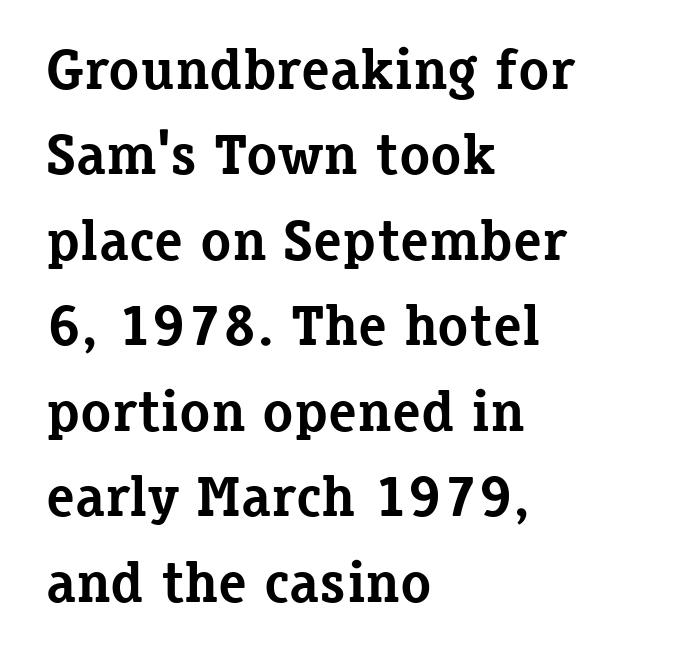
The block of text has a typical density, with ordinary space between rows. Layout note: lines flush left. To sum up the face: it has serifs. What weight is shown? A full bold with thick strokes. The face used here is rendered with its standard letterfit.
